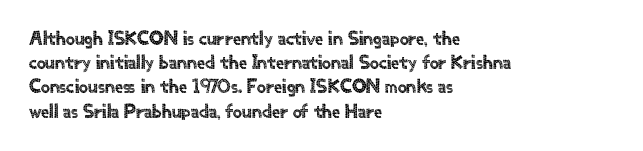
If you drew a line through each stem, it would be perfectly vertical. The line texture is even and compact thanks to regular tracking. Which margin do the lines hug? The left one — the right edge is uneven. Letters rest on an invisible, unmarked baseline.
